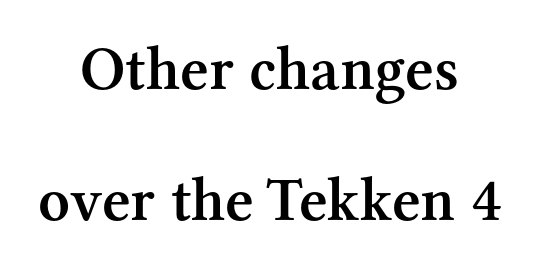
The image shows 62 px semibold serif type, upright; set centered, loose line spacing (2.11x), normal letter spacing, not underlined; medium stroke contrast and a medium x-height.
